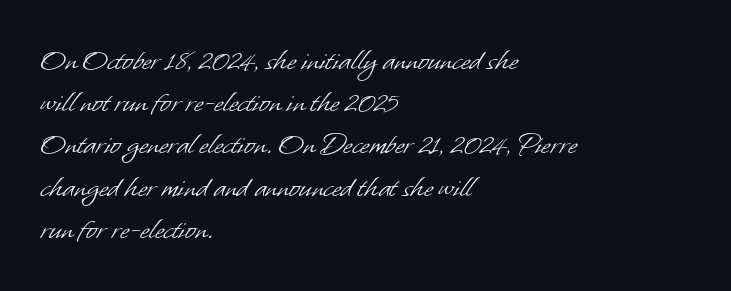
Teacher's note: observe the even left margin — that is flush-left alignment. Bare-footed words on every line. The letters look calm and open, with moderate or lighter stems. Each letter's strokes conclude bluntly, with no projecting serifs.
